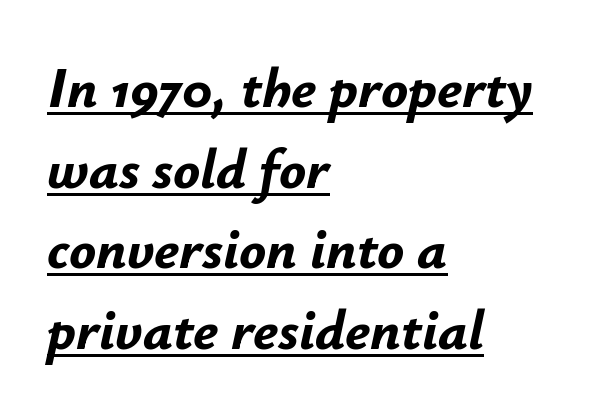
Caption: standard tracking, unaltered. Yep, that's italic — everything's leaning. Line beginnings align vertically; line endings do not. The block of text has a typical density, with ordinary space between rows.
